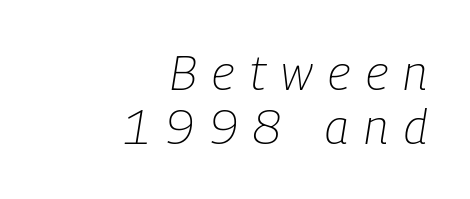
Q: Is the text bold? A: No.
Q: Is the text italic (slanted)? A: Yes, it leans right by about 9 degrees.
Q: Is the text underlined? A: No.
Q: How is the paragraph aligned? A: Right-aligned.
Q: Is the spacing between letters normal or unusually wide? A: Unusually wide.
Q: Is the spacing between lines tight, normal or loose? A: Tight.
Q: Width (condensed, normal, or wide)? A: Condensed.
Q: Stroke contrast? A: Low.
Q: x-height? A: Medium.
Q: Monospaced? A: No.
